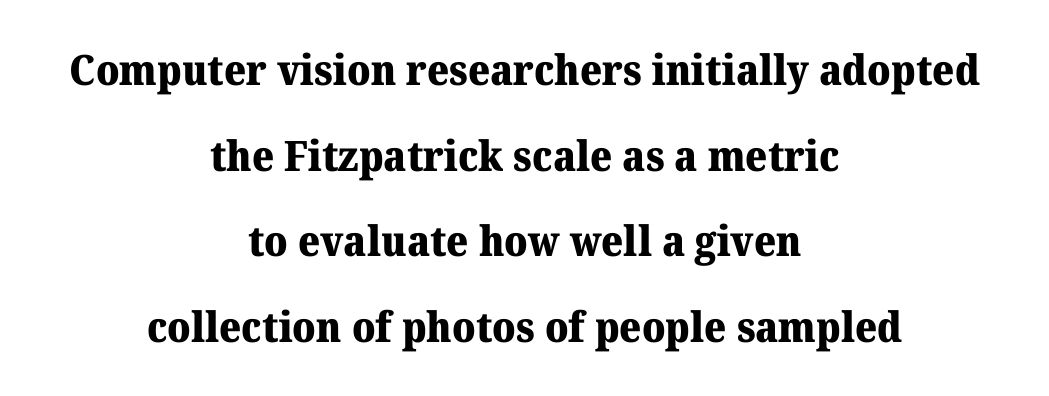
{"serif": "yes", "italic": "no", "bold": "yes", "weight": "heavy", "width": "normal", "stroke_contrast": "medium", "x_height": "medium", "monospaced": "no", "underline": "no", "align": "center", "line_spacing": "loose", "line_spacing_ratio": 2.04, "letter_spacing": "normal", "letter_spacing_em": 0.0, "glyph_px": 42}
